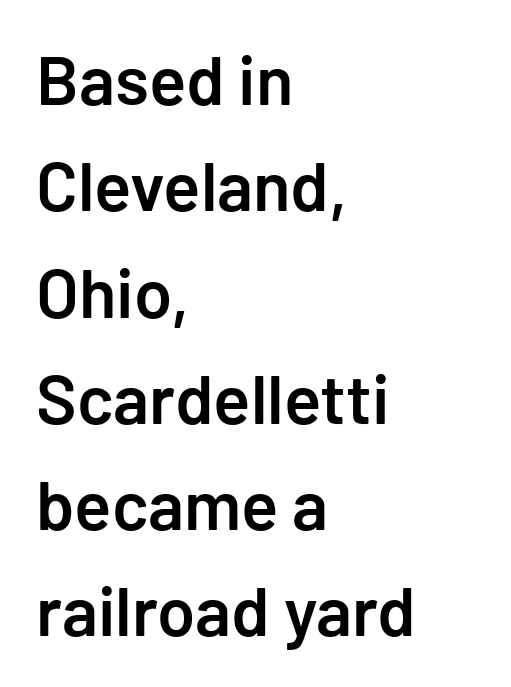
Q: Is the text bold? A: Semi-bold.
Q: Is the text italic (slanted)? A: No, it is upright.
Q: Is the typeface a serif or a sans-serif typeface? A: Sans-serif.
Q: Is the text underlined? A: No.
Q: How is the paragraph aligned? A: Left-aligned.
Q: Is the spacing between letters normal or unusually wide? A: Normal.
Q: Is the spacing between lines tight, normal or loose? A: Normal.
Q: Width (condensed, normal, or wide)? A: Normal.
Q: Stroke contrast? A: Low.
Q: x-height? A: Medium.
